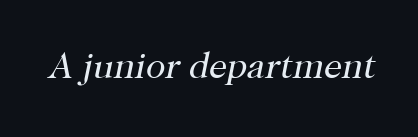
Tall strokes in this sample are angled rather than plumb. These lines are rendered in a variable-pitch font. Examine the stroke ends and you'll spot serifs. Students, note that the glyphs here touch the page at normal intervals. Descender tails drop into unmarked territory.
